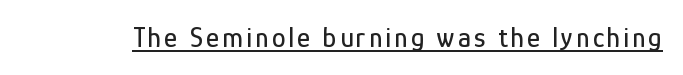
The image shows 28 px condensed sans-serif type, upright; set underlined; low stroke contrast and a medium x-height.
